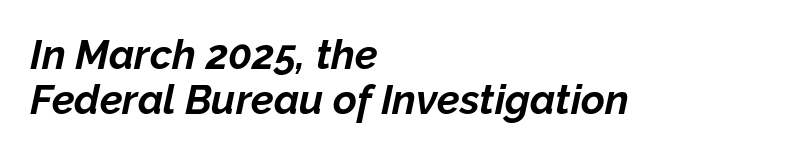
There is no visible air inserted between adjacent glyphs. Typographic density is high because the face is bold. Compared with ordinary roman type, these characters are visibly tilted. Do the characters align in a grid? No, the font is proportional. These lines stack with their left ends in a neat column. Horizontal bands of white between lines are thin slivers.
